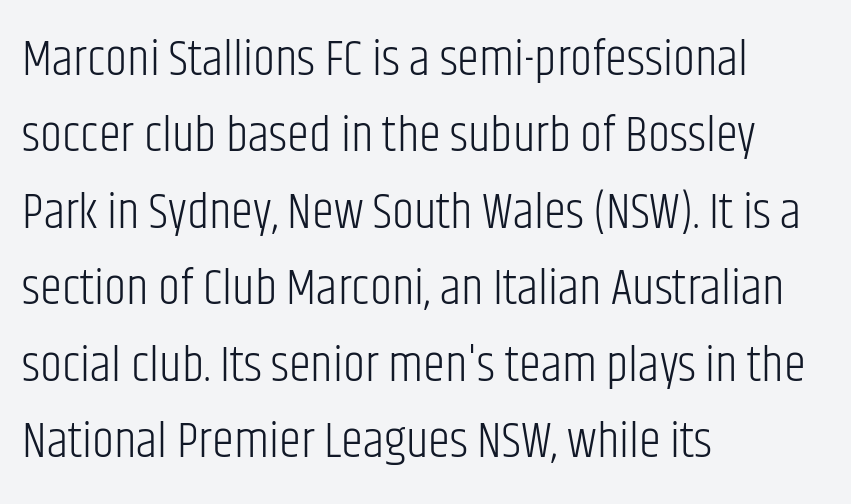
Does the leading feel generous? No, just average. The specimen reads as upright at a glance. The type is set solid horizontally, with unmodified tracking. The ragged edge is on the right, which tells us the setting is flush left. Stems and bowls with no extra thickness — not bold. The characters display no serif detailing; their extremities are plain.
